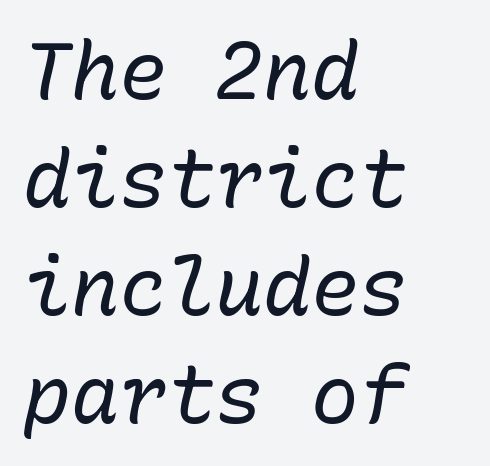
Q: Is the text bold? A: No.
Q: Is the text italic (slanted)? A: Yes, it leans right by about 10 degrees.
Q: Is the text underlined? A: No.
Q: How is the paragraph aligned? A: Left-aligned.
Q: Is the spacing between letters normal or unusually wide? A: Normal.
Q: Is the spacing between lines tight, normal or loose? A: Normal.
Q: Width (condensed, normal, or wide)? A: Normal.
Q: Stroke contrast? A: Low.
Q: x-height? A: Medium.
Q: Monospaced? A: Yes.
